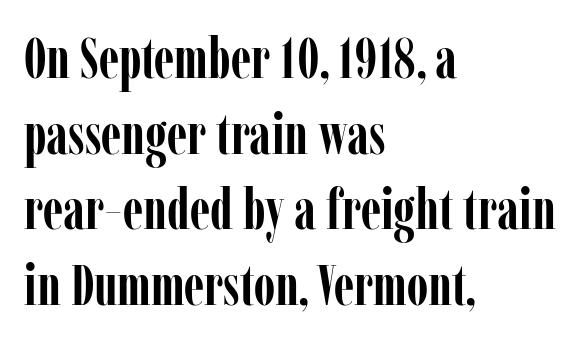
The image shows 56 px semibold, condensed serif type, upright; set left-aligned, normal line spacing (1.35x), normal letter spacing, not underlined; low stroke contrast and a medium x-height.
